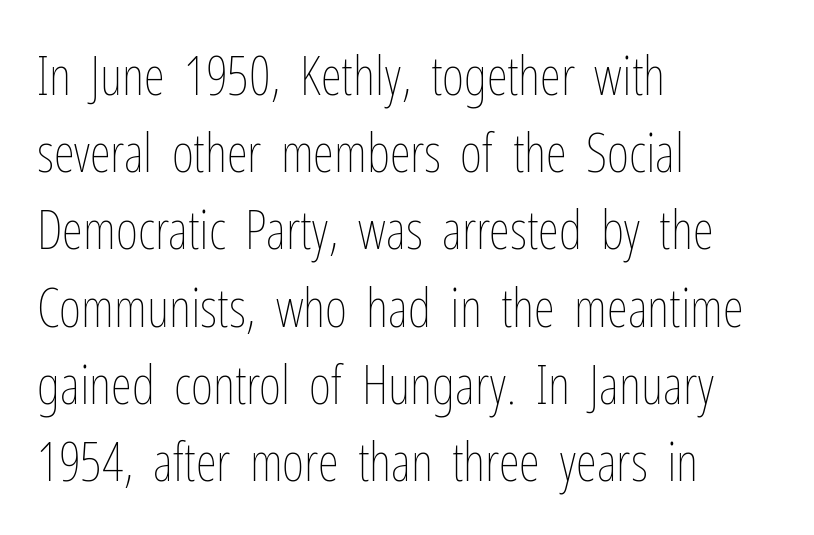
Q: Is the text bold? A: No.
Q: Is the text italic (slanted)? A: No, it is upright.
Q: Is the text underlined? A: No.
Q: How is the paragraph aligned? A: Left-aligned.
Q: Is the spacing between letters normal or unusually wide? A: Normal.
Q: Is the spacing between lines tight, normal or loose? A: Normal.
Q: Width (condensed, normal, or wide)? A: Condensed.
Q: Stroke contrast? A: Low.
Q: x-height? A: Medium.
Q: Monospaced? A: No.
